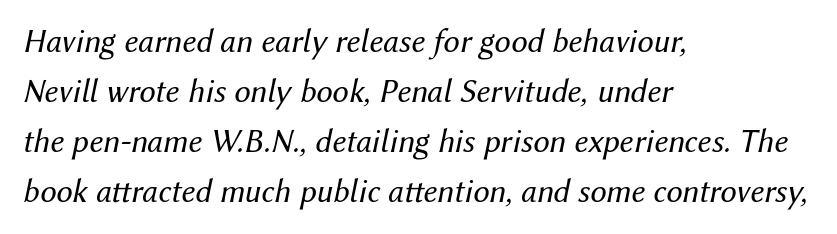
The image shows 33 px regular-weight type, italic (leaning right); set left-aligned, normal line spacing (1.52x), normal letter spacing, not underlined; medium stroke contrast and a medium x-height.
